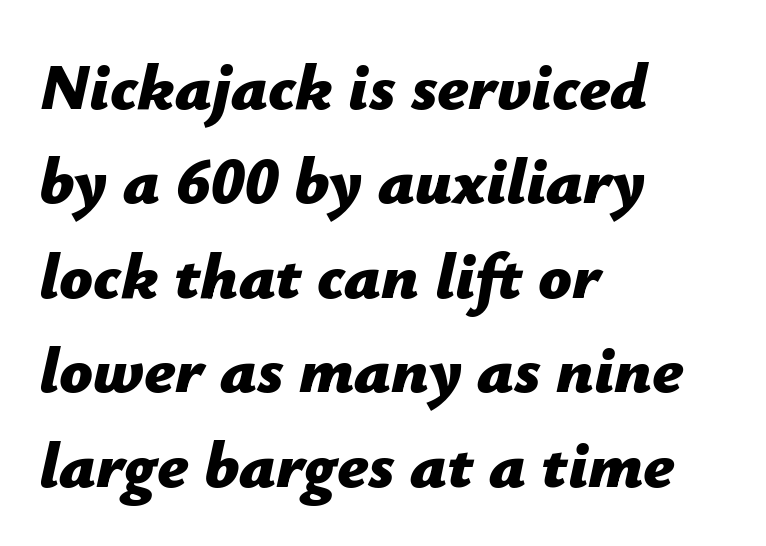
Q: Is the text bold? A: Yes.
Q: Is the text italic (slanted)? A: Yes, it leans right by about 12 degrees.
Q: Is the text underlined? A: No.
Q: How is the paragraph aligned? A: Left-aligned.
Q: Is the spacing between letters normal or unusually wide? A: Normal.
Q: Is the spacing between lines tight, normal or loose? A: Normal.
Q: Width (condensed, normal, or wide)? A: Normal.
Q: Stroke contrast? A: Low.
Q: x-height? A: Medium.
Q: Monospaced? A: No.
